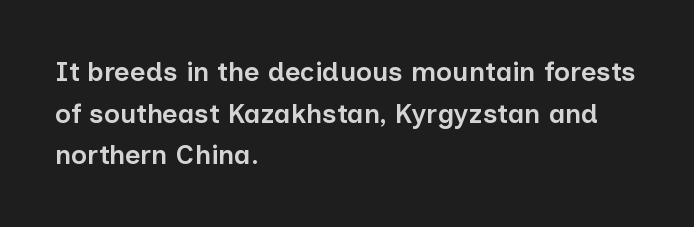
The foot of each line stays bare and open. Teacher's note: observe the even left margin — that is flush-left alignment. Summary of vertical rhythm: regular, with standard interline spacing. The typesetting leans somewhat heavy: a semibold. The lettering stays uniformly vertical, giving the passage a roman look.
